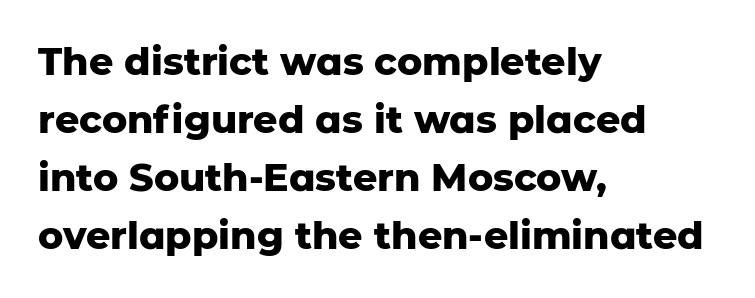
The image shows 38 px heavy sans-serif type, upright; set left-aligned, normal line spacing (1.53x), normal letter spacing, not underlined; low stroke contrast and a medium x-height.
